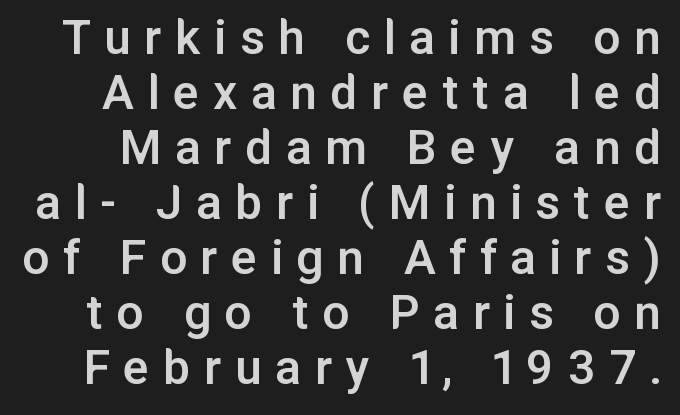
{"serif": "no", "italic": "no", "bold": "semi", "weight": "semibold", "width": "normal", "stroke_contrast": "low", "x_height": "medium", "monospaced": "no", "underline": "no", "line_spacing": "tight", "line_spacing_ratio": 1.02, "letter_spacing": "wide", "letter_spacing_em": 0.25, "glyph_px": 54}
